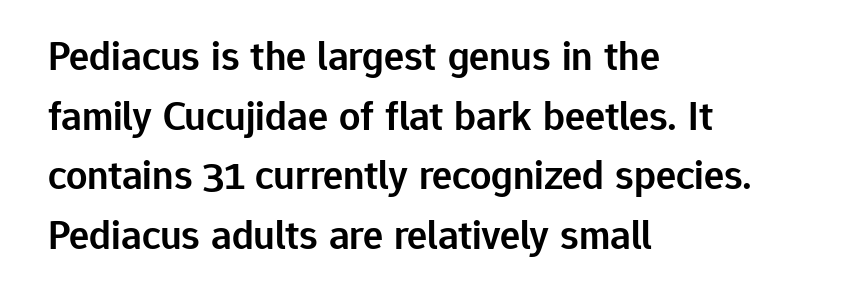
Q: Is the text bold? A: Semi-bold.
Q: Is the text italic (slanted)? A: No, it is upright.
Q: Is the typeface a serif or a sans-serif typeface? A: Sans-serif.
Q: Is the text underlined? A: No.
Q: How is the paragraph aligned? A: Left-aligned.
Q: Is the spacing between letters normal or unusually wide? A: Normal.
Q: Is the spacing between lines tight, normal or loose? A: Normal.
Q: Width (condensed, normal, or wide)? A: Normal.
Q: Stroke contrast? A: Low.
Q: x-height? A: Medium.
Q: Monospaced? A: No.
